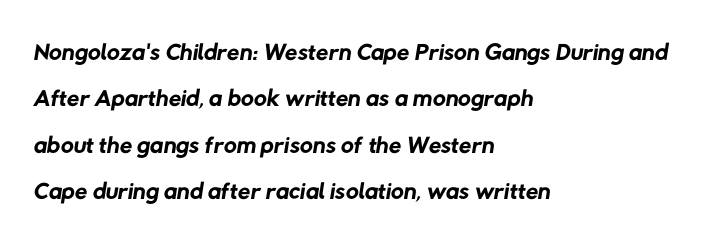
{"serif": "no", "bold": "no", "weight": "regular", "width": "normal", "stroke_contrast": "low", "x_height": "medium", "monospaced": "no", "underline": "no", "align": "left", "line_spacing": "normal", "line_spacing_ratio": 1.29, "letter_spacing": "normal", "letter_spacing_em": 0.0, "glyph_px": 36}
